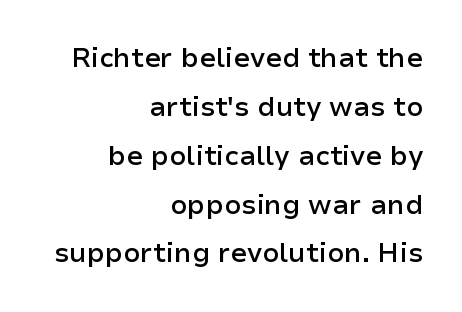
{"italic": "no", "bold": "semi", "underline": "no", "align": "right", "line_spacing_ratio": 1.81, "letter_spacing": "normal", "letter_spacing_em": 0.0, "glyph_px": 27}
